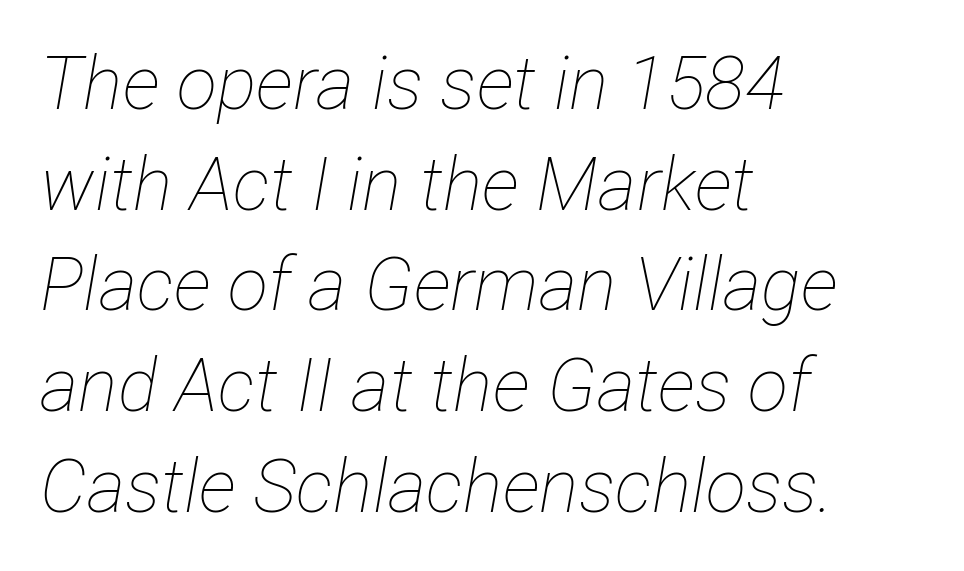
This sample keeps an unexceptional amount of space between lines. Is this a fixed-width face? No — the glyphs have proportional, varying widths. The passage shown has conventional tracking throughout. Summary of weight: not heavy and not bold. Slanted lettering throughout.
